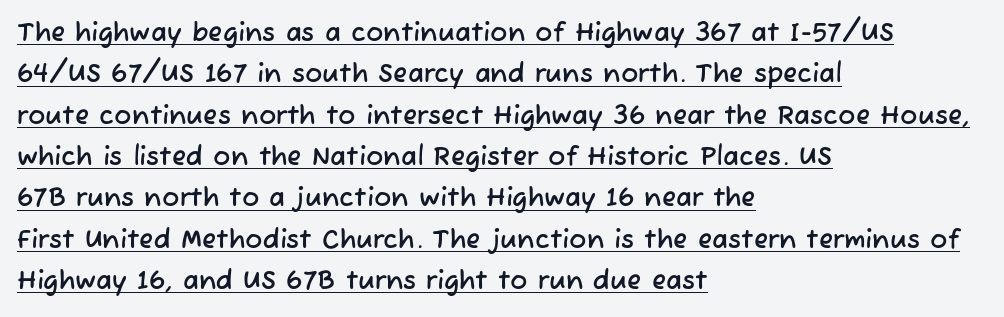
The image shows 26 px text type; set left-aligned, normal line spacing (1.59x), normal letter spacing, underlined.
